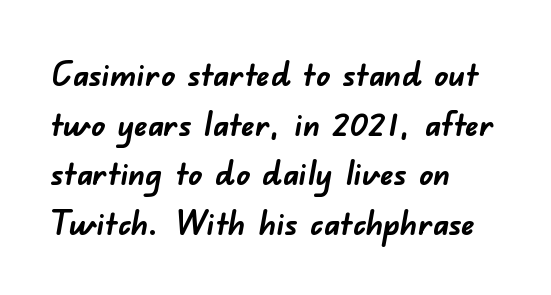
{"serif": "no", "bold": "yes", "weight": "semibold", "width": "normal", "stroke_contrast": "low", "x_height": "small", "monospaced": "no", "underline": "no", "align": "left", "line_spacing": "normal", "line_spacing_ratio": 1.46, "letter_spacing": "normal", "letter_spacing_em": 0.0, "glyph_px": 34}
